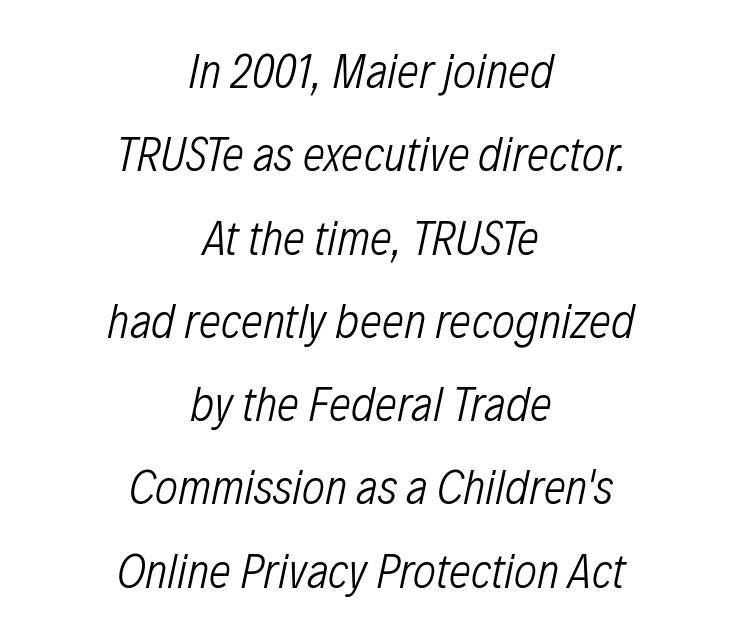
The image shows 49 px light, condensed type, italic (leaning right); set centered, normal line spacing (1.7x), normal letter spacing, not underlined; low stroke contrast and a medium x-height.
